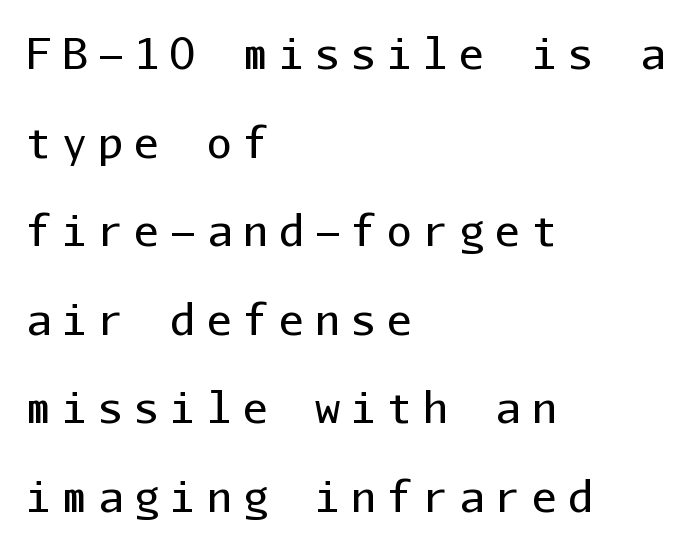
Q: Is the text bold? A: No.
Q: Is the text italic (slanted)? A: No, it is upright.
Q: Is the typeface a serif or a sans-serif typeface? A: Sans-serif.
Q: Is the text underlined? A: No.
Q: How is the paragraph aligned? A: Left-aligned.
Q: Is the spacing between letters normal or unusually wide? A: Unusually wide.
Q: Is the spacing between lines tight, normal or loose? A: Loose.
Q: Width (condensed, normal, or wide)? A: Normal.
Q: Stroke contrast? A: Low.
Q: x-height? A: Medium.
Q: Monospaced? A: Yes.
